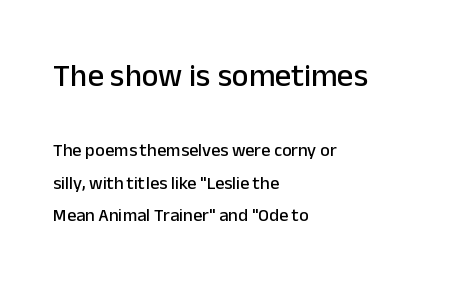
{"serif": "no", "italic": "no", "width": "normal", "stroke_contrast": "low", "x_height": "medium", "monospaced": "no", "underline": "no", "align": "left", "line_spacing_ratio": 1.82, "letter_spacing": "normal", "letter_spacing_em": 0.0, "larger_block": "first", "size_ratio": 1.78, "glyph_px": 32}
